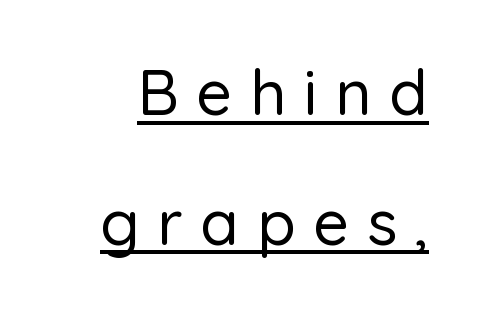
The image shows 63 px sans-serif type, upright; set loose line spacing (2.06x), unusually wide letter spacing (+0.28 em), underlined; low stroke contrast and a medium x-height.
